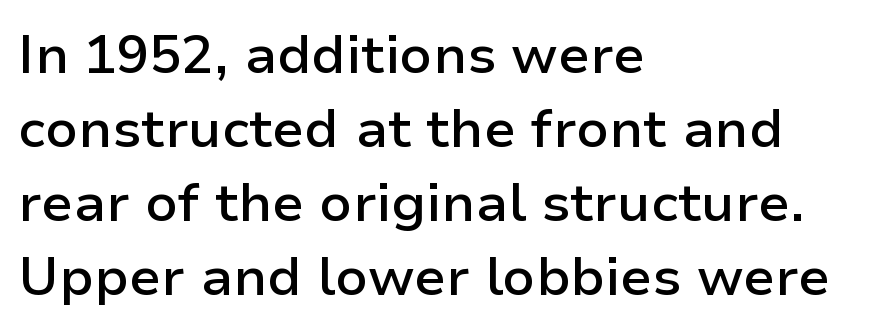
No extra tracking has been applied to these lines. This is the in-between weight designers call semibold or demi. Looks like regular typesetting: each glyph gets only the width it needs. Does the type have serifs? No, each stem ends abruptly.
